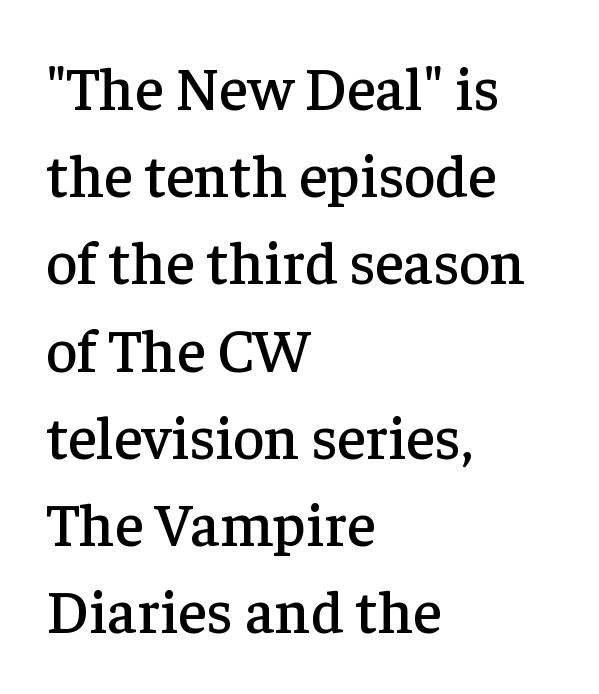
{"serif": "yes", "italic": "no", "width": "normal", "stroke_contrast": "low", "x_height": "medium", "monospaced": "no", "underline": "no", "align": "left", "line_spacing": "normal", "line_spacing_ratio": 1.43, "letter_spacing": "normal", "letter_spacing_em": 0.0, "glyph_px": 61}
